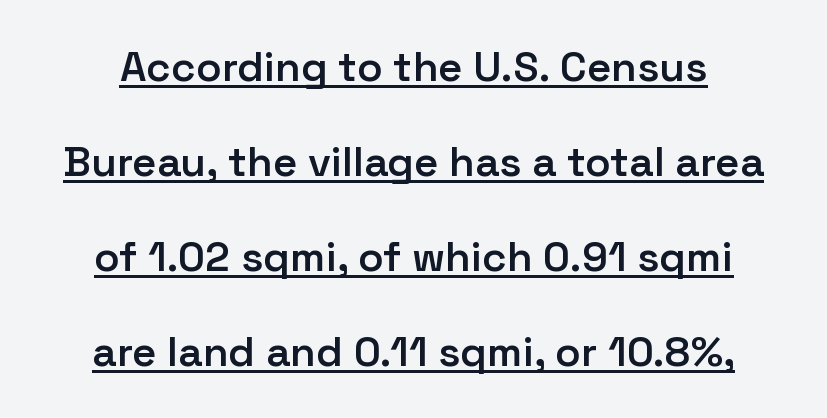
{"serif": "no", "italic": "no", "bold": "semi", "weight": "semibold", "width": "normal", "stroke_contrast": "low", "x_height": "medium", "monospaced": "no", "underline": "yes", "line_spacing": "loose", "line_spacing_ratio": 2.26, "letter_spacing": "normal", "letter_spacing_em": 0.0, "glyph_px": 42}
